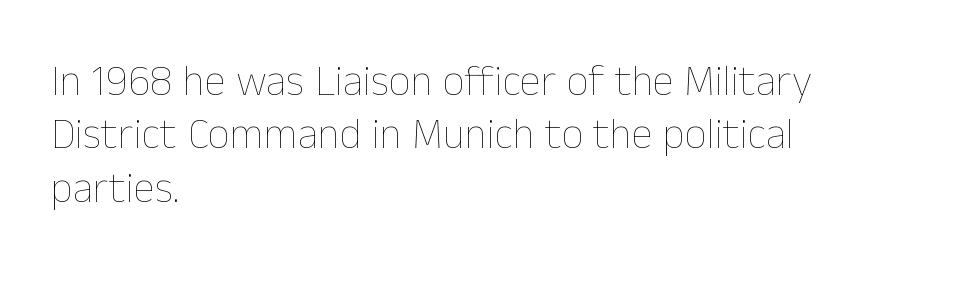
The strokes carry an ordinary text weight at most. Typeset ragged right — the left edge is the straight one. Varying glyph widths throughout — classic text-font behaviour. Designer's note — italics off, roman on. Glyph-to-glyph distance matches everyday printed text. Anything drawn beneath the words? Only blank space.
